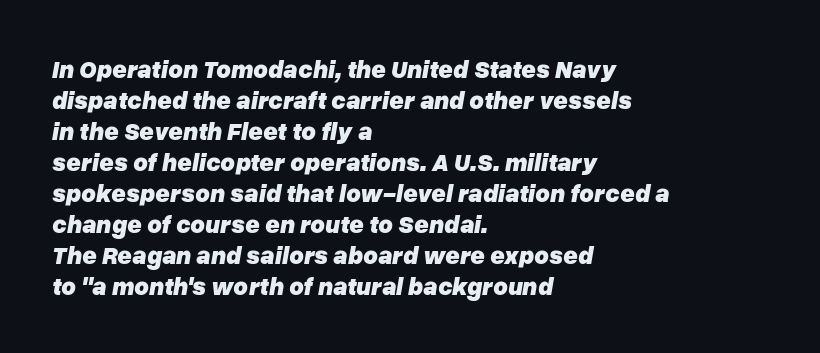
Q: Is the text bold? A: Yes.
Q: Is the text italic (slanted)? A: Yes, it leans right by about 10 degrees.
Q: Is the text underlined? A: No.
Q: How is the paragraph aligned? A: Left-aligned.
Q: Is the spacing between letters normal or unusually wide? A: Normal.
